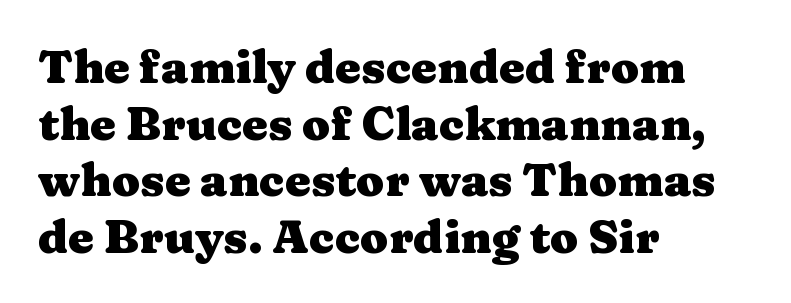
{"serif": "yes", "italic": "no", "bold": "yes", "weight": "heavy", "width": "wide", "stroke_contrast": "medium", "x_height": "medium", "monospaced": "no", "underline": "no", "align": "left", "line_spacing_ratio": 1.23, "letter_spacing": "normal", "letter_spacing_em": 0.0, "glyph_px": 46}
